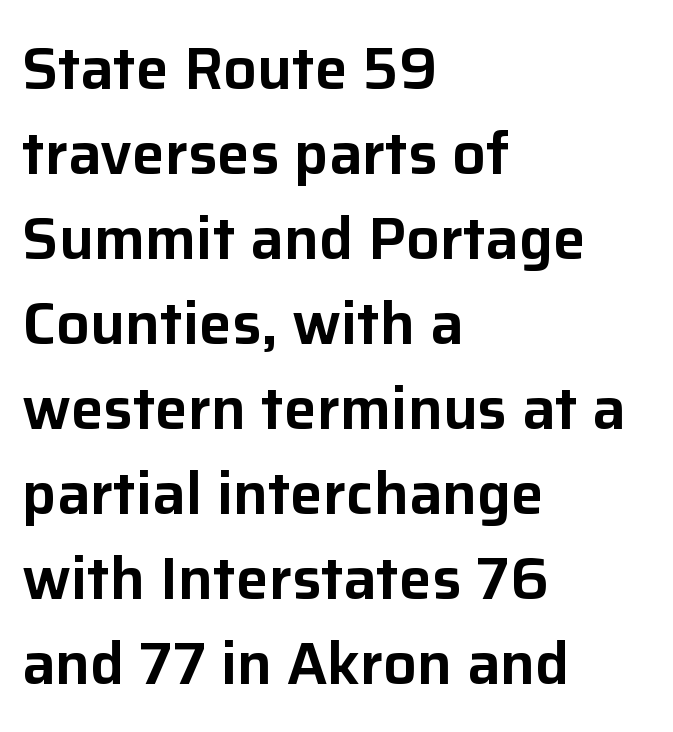
Q: Is the text italic (slanted)? A: No, it is upright.
Q: Is the typeface a serif or a sans-serif typeface? A: Sans-serif.
Q: Is the text underlined? A: No.
Q: How is the paragraph aligned? A: Left-aligned.
Q: Is the spacing between letters normal or unusually wide? A: Normal.
Q: Is the spacing between lines tight, normal or loose? A: Normal.
Q: Width (condensed, normal, or wide)? A: Normal.
Q: Stroke contrast? A: Low.
Q: x-height? A: Medium.
Q: Monospaced? A: No.
